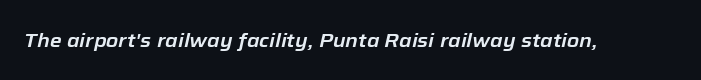
{"italic": "yes", "lean": "right", "slant_degrees": 12, "underline": "no", "letter_spacing": "normal", "letter_spacing_em": 0.0, "glyph_px": 20}
